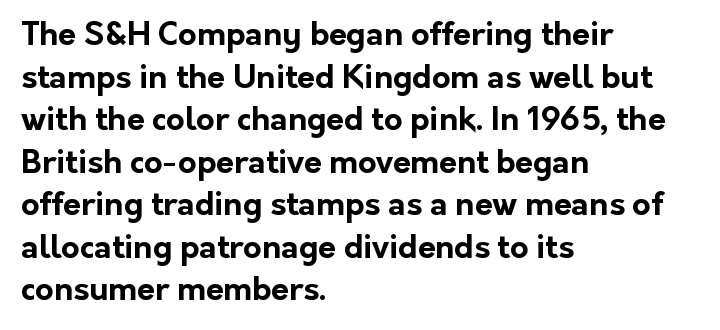
{"serif": "no", "italic": "no", "bold": "yes", "weight": "bold", "width": "normal", "stroke_contrast": "low", "x_height": "medium", "monospaced": "no", "underline": "no", "align": "left", "line_spacing": "normal", "line_spacing_ratio": 1.33, "letter_spacing": "normal", "letter_spacing_em": 0.0, "glyph_px": 32}
